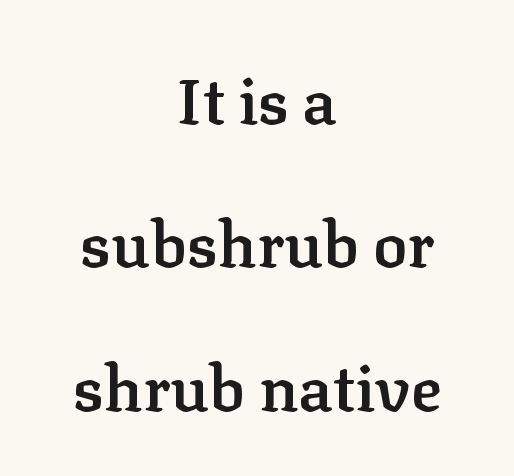
The image shows 64 px semibold serif type, upright; set centered, loose line spacing (2.24x), normal letter spacing, not underlined; low stroke contrast and a medium x-height.
